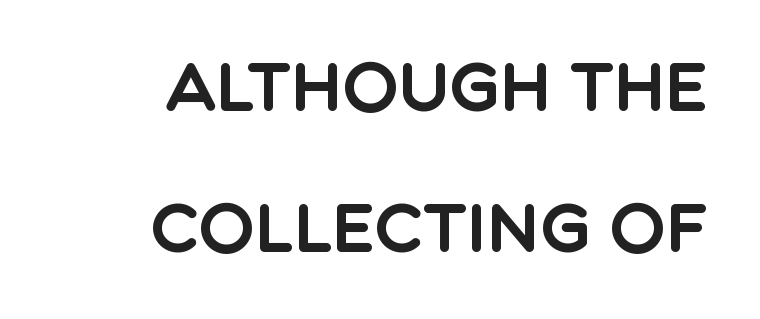
The image shows 67 px sans-serif type, upright; set loose line spacing (2.11x), normal letter spacing, not underlined; a large x-height.
